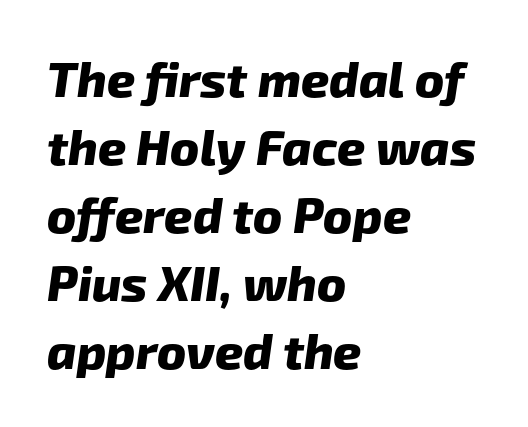
Q: Is the text bold? A: Yes.
Q: Is the typeface a serif or a sans-serif typeface? A: Sans-serif.
Q: Is the text underlined? A: No.
Q: How is the paragraph aligned? A: Left-aligned.
Q: Is the spacing between letters normal or unusually wide? A: Normal.
Q: Is the spacing between lines tight, normal or loose? A: Normal.
Q: Width (condensed, normal, or wide)? A: Normal.
Q: Stroke contrast? A: Low.
Q: x-height? A: Medium.
Q: Monospaced? A: No.
